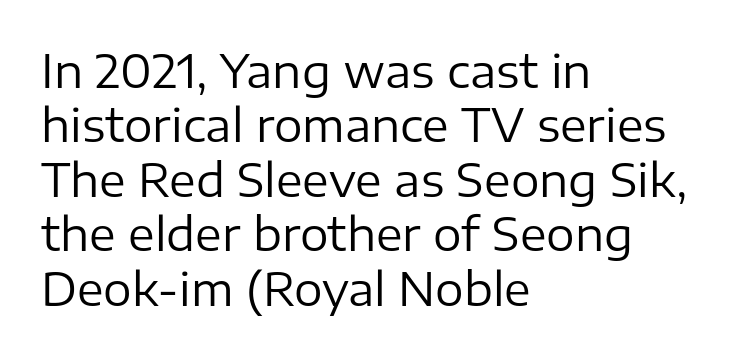
Q: Is the text bold? A: No.
Q: Is the text italic (slanted)? A: No, it is upright.
Q: Is the typeface a serif or a sans-serif typeface? A: Sans-serif.
Q: Is the text underlined? A: No.
Q: How is the paragraph aligned? A: Left-aligned.
Q: Is the spacing between letters normal or unusually wide? A: Normal.
Q: Width (condensed, normal, or wide)? A: Normal.
Q: Stroke contrast? A: Low.
Q: x-height? A: Medium.
Q: Monospaced? A: No.
